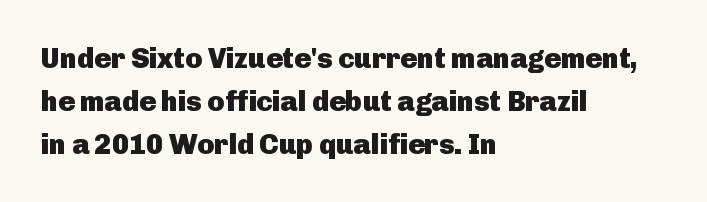
Q: Is the text bold? A: Yes.
Q: Is the text italic (slanted)? A: No, it is upright.
Q: Is the typeface a serif or a sans-serif typeface? A: Sans-serif.
Q: Is the text underlined? A: No.
Q: How is the paragraph aligned? A: Left-aligned.
Q: Is the spacing between letters normal or unusually wide? A: Normal.
Q: Is the spacing between lines tight, normal or loose? A: Normal.
Q: Width (condensed, normal, or wide)? A: Normal.
Q: Stroke contrast? A: Low.
Q: x-height? A: Medium.
Q: Monospaced? A: No.
